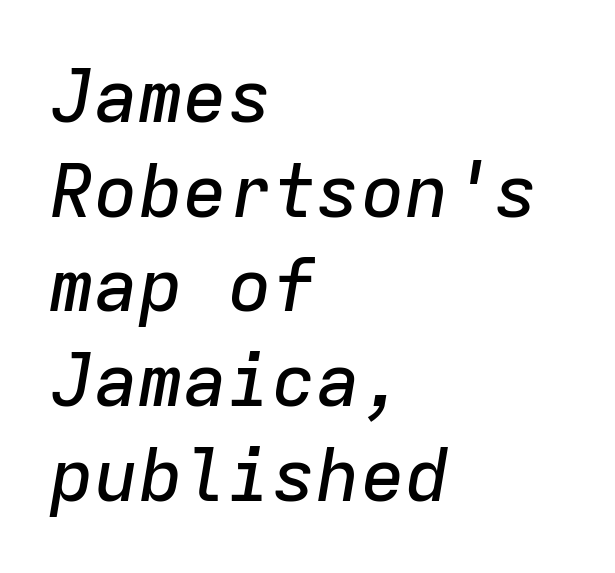
Q: Is the text italic (slanted)? A: Yes, it leans right by about 9 degrees.
Q: Is the text underlined? A: No.
Q: How is the paragraph aligned? A: Left-aligned.
Q: Is the spacing between letters normal or unusually wide? A: Normal.
Q: Is the spacing between lines tight, normal or loose? A: Normal.
Q: Width (condensed, normal, or wide)? A: Normal.
Q: Stroke contrast? A: Low.
Q: x-height? A: Medium.
Q: Monospaced? A: Yes.
